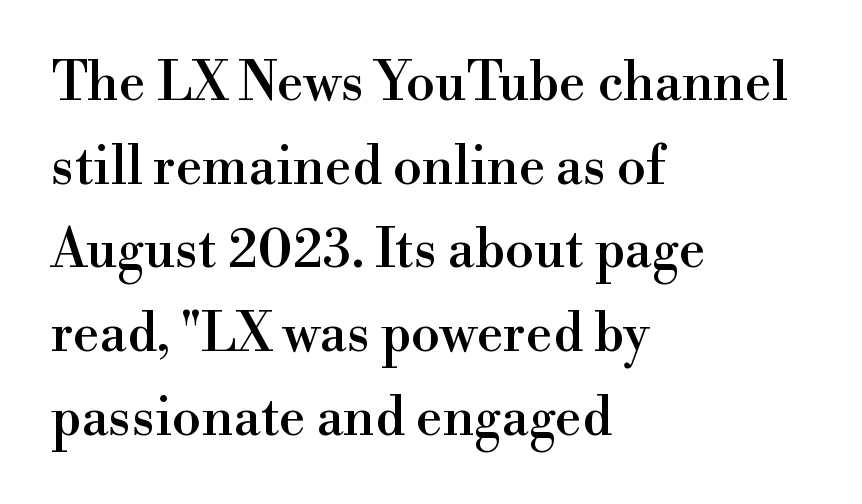
Q: Is the text italic (slanted)? A: No, it is upright.
Q: Is the typeface a serif or a sans-serif typeface? A: Serif.
Q: Is the text underlined? A: No.
Q: How is the paragraph aligned? A: Left-aligned.
Q: Is the spacing between letters normal or unusually wide? A: Normal.
Q: Is the spacing between lines tight, normal or loose? A: Normal.
Q: Width (condensed, normal, or wide)? A: Normal.
Q: x-height? A: Small.
Q: Monospaced? A: No.
